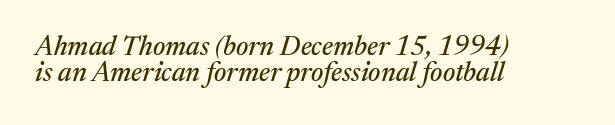
The image shows 27 px text type, italic (leaning right); set left-aligned, tight line spacing (0.98x), normal letter spacing, not underlined.
